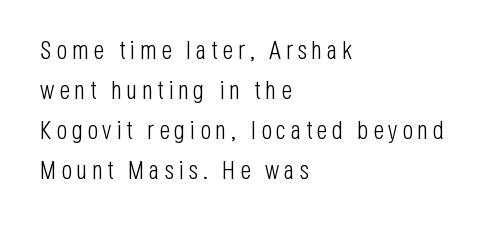
Italic: no, the glyphs are upright roman. Quick note: interline space is typical. Type without underlining. The typeface has the unassuming heft of standard copy or less. The text block is weighted toward the left margin, trailing off unevenly rightward.
